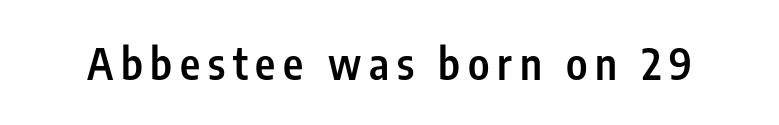
Unmarked baselines from the first word to the last. Slightly chunky letters — semibold, I'd say, not full bold. The face used here is proportionally spaced, like ordinary book or web type. No italicization has been applied; the sample stays upright. Look at the bottom of the vertical strokes: they stop flat, with no serifs.
